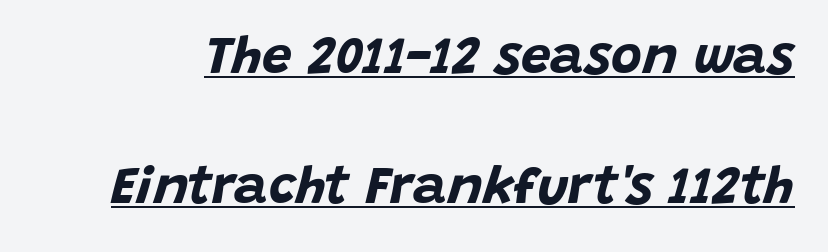
The image shows 53 px bold type, italic (leaning right); set loose line spacing (2.45x), normal letter spacing, underlined; low stroke contrast and a large x-height.
